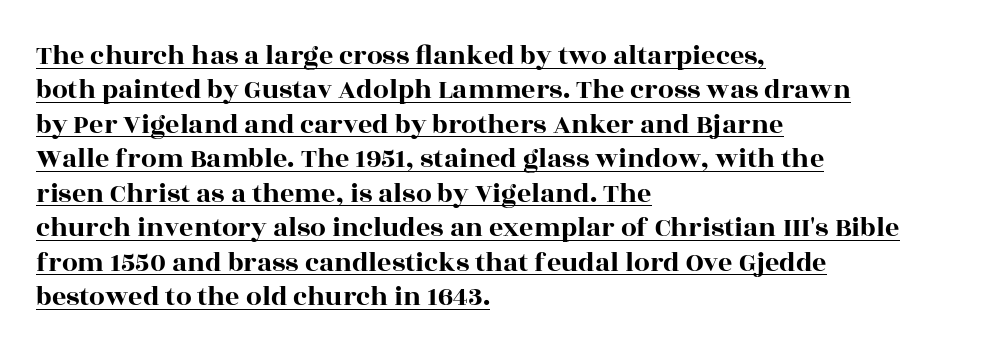
Q: Is the text italic (slanted)? A: No, it is upright.
Q: Is the typeface a serif or a sans-serif typeface? A: Serif.
Q: Is the text underlined? A: Yes.
Q: How is the paragraph aligned? A: Left-aligned.
Q: Is the spacing between letters normal or unusually wide? A: Normal.
Q: Width (condensed, normal, or wide)? A: Wide.
Q: x-height? A: Large.
Q: Monospaced? A: No.
